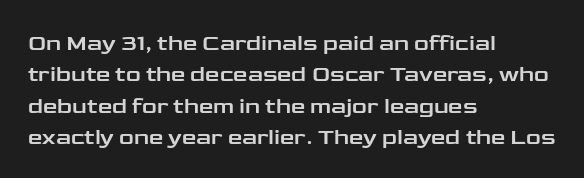
Q: Is the text italic (slanted)? A: No, it is upright.
Q: Is the text underlined? A: No.
Q: How is the paragraph aligned? A: Left-aligned.
Q: Is the spacing between letters normal or unusually wide? A: Normal.
Q: Is the spacing between lines tight, normal or loose? A: Normal.
